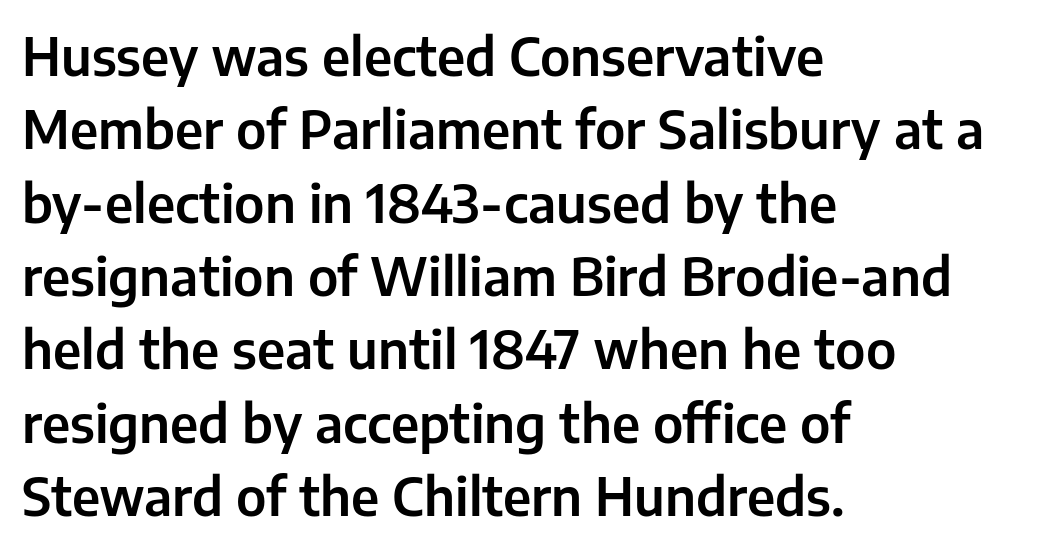
The image shows 52 px sans-serif type, upright; set left-aligned, normal line spacing (1.41x), normal letter spacing, not underlined; low stroke contrast and a medium x-height.
